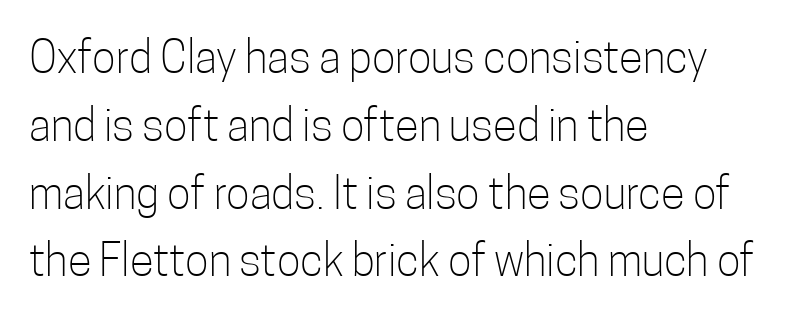
Q: Is the text bold? A: No.
Q: Is the text italic (slanted)? A: No, it is upright.
Q: Is the typeface a serif or a sans-serif typeface? A: Sans-serif.
Q: Is the text underlined? A: No.
Q: How is the paragraph aligned? A: Left-aligned.
Q: Is the spacing between letters normal or unusually wide? A: Normal.
Q: Is the spacing between lines tight, normal or loose? A: Normal.
Q: Width (condensed, normal, or wide)? A: Condensed.
Q: Stroke contrast? A: Low.
Q: x-height? A: Medium.
Q: Monospaced? A: No.
